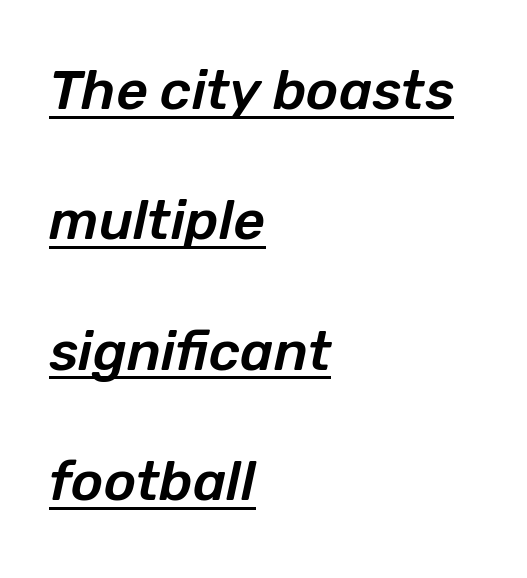
The space between consecutive lines is lavish. Line beginnings align vertically; line endings do not. Each word holds together tightly as a unit, with standard inter-letter gaps. The font's italic variant was chosen for this text. Is this a fixed-width face? No — the glyphs have proportional, varying widths. The sample's only ornament is a line tracing under the words.
